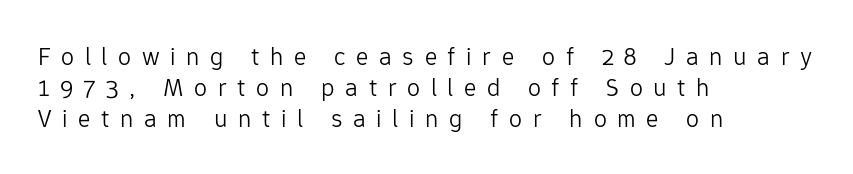
Where is the straight margin? On the left. Underline: absent. These lines have a slow, spaced-out rhythm from letter to letter. Unlike italic type, these characters show no tilt at all. The weight would be labelled regular, book, light, or lighter still.
